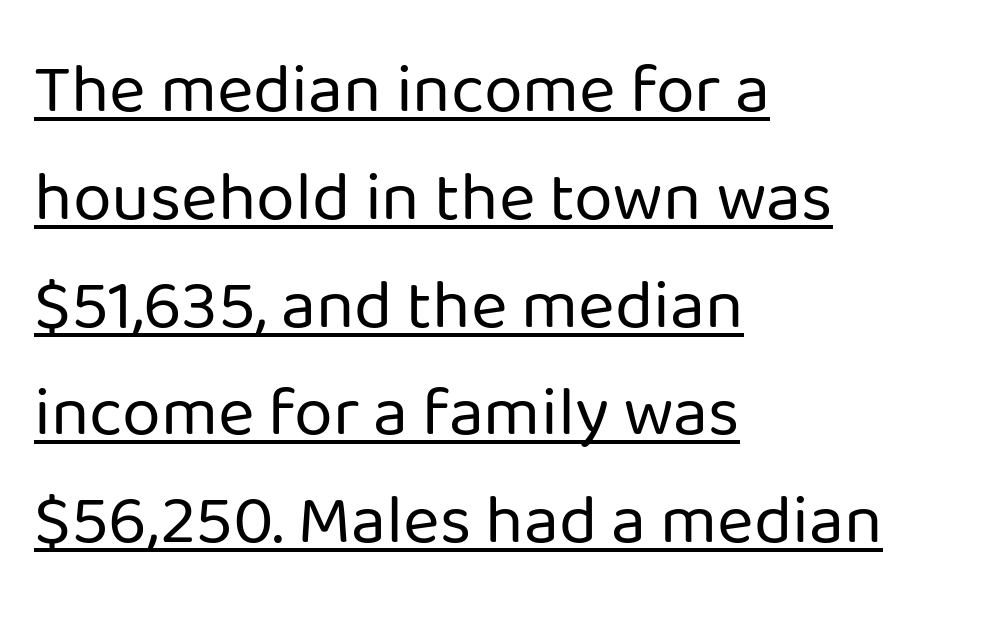
Q: Is the text bold? A: No.
Q: Is the text italic (slanted)? A: No, it is upright.
Q: Is the typeface a serif or a sans-serif typeface? A: Sans-serif.
Q: Is the text underlined? A: Yes.
Q: How is the paragraph aligned? A: Left-aligned.
Q: Is the spacing between letters normal or unusually wide? A: Normal.
Q: Is the spacing between lines tight, normal or loose? A: Normal.
Q: Width (condensed, normal, or wide)? A: Normal.
Q: Stroke contrast? A: Low.
Q: x-height? A: Medium.
Q: Monospaced? A: No.
